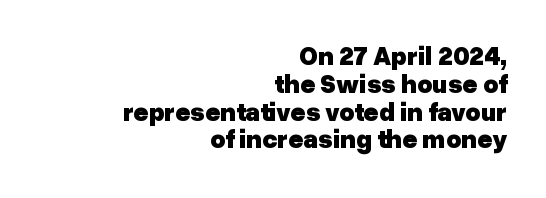
Q: Is the text bold? A: Yes.
Q: Is the text italic (slanted)? A: No, it is upright.
Q: Is the text underlined? A: No.
Q: How is the paragraph aligned? A: Right-aligned.
Q: Is the spacing between letters normal or unusually wide? A: Normal.
Q: Is the spacing between lines tight, normal or loose? A: Tight.
